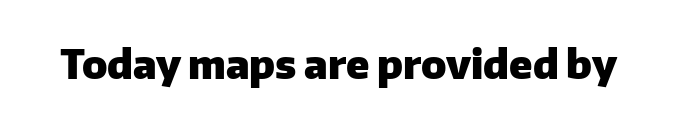
The image shows 40 px heavy sans-serif type, upright; set normal letter spacing, not underlined; low stroke contrast and a medium x-height.
